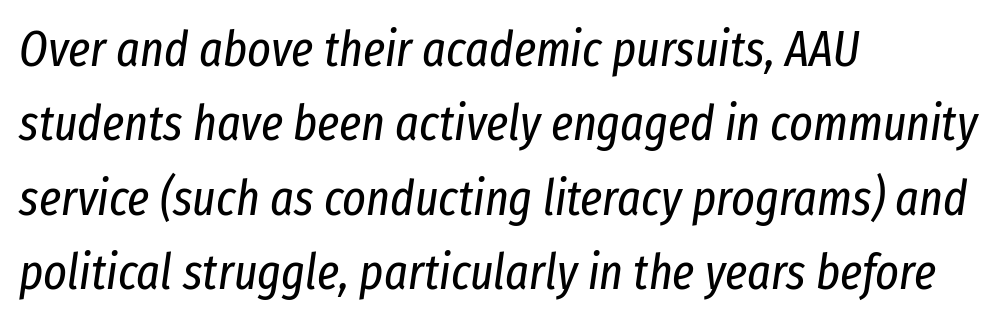
{"italic": "yes", "lean": "right", "slant_degrees": 8, "bold": "no", "weight": "regular", "width": "condensed", "stroke_contrast": "low", "x_height": "medium", "monospaced": "no", "underline": "no", "align": "left", "line_spacing": "normal", "line_spacing_ratio": 1.49, "letter_spacing": "normal", "letter_spacing_em": 0.0, "glyph_px": 50}
